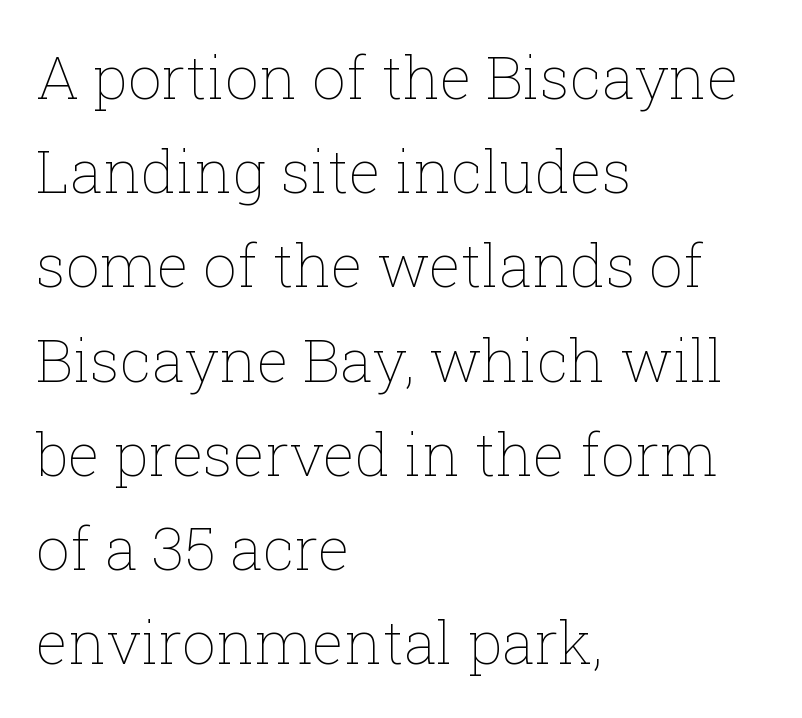
Q: Is the text bold? A: No.
Q: Is the text italic (slanted)? A: No, it is upright.
Q: Is the text underlined? A: No.
Q: How is the paragraph aligned? A: Left-aligned.
Q: Is the spacing between letters normal or unusually wide? A: Normal.
Q: Is the spacing between lines tight, normal or loose? A: Normal.
Q: Width (condensed, normal, or wide)? A: Normal.
Q: Stroke contrast? A: Low.
Q: x-height? A: Medium.
Q: Monospaced? A: No.
